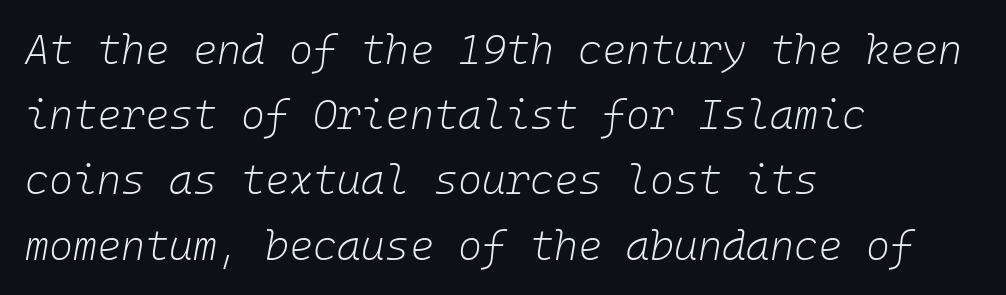
The block of text has a typical density, with ordinary space between rows. Layout note: lines flush left. This rendering features lettering with no underline. Characters follow at the spacing the type designer built in.
